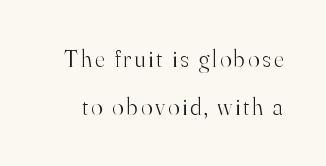
Q: Is the text bold? A: No.
Q: Is the text italic (slanted)? A: No, it is upright.
Q: Is the text underlined? A: No.
Q: Is the spacing between lines tight, normal or loose? A: Loose.
